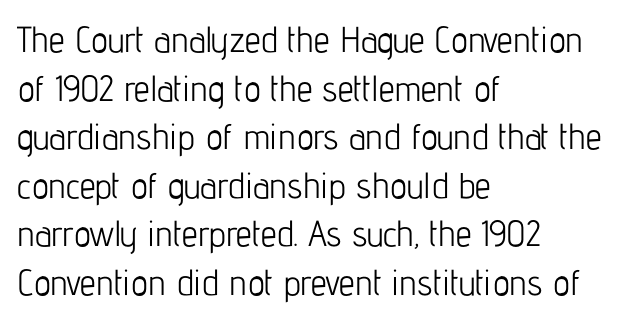
Q: Is the text bold? A: No.
Q: Is the text italic (slanted)? A: No, it is upright.
Q: Is the typeface a serif or a sans-serif typeface? A: Sans-serif.
Q: Is the text underlined? A: No.
Q: How is the paragraph aligned? A: Left-aligned.
Q: Is the spacing between letters normal or unusually wide? A: Normal.
Q: Is the spacing between lines tight, normal or loose? A: Normal.
Q: Width (condensed, normal, or wide)? A: Condensed.
Q: Stroke contrast? A: Low.
Q: x-height? A: Medium.
Q: Monospaced? A: No.
